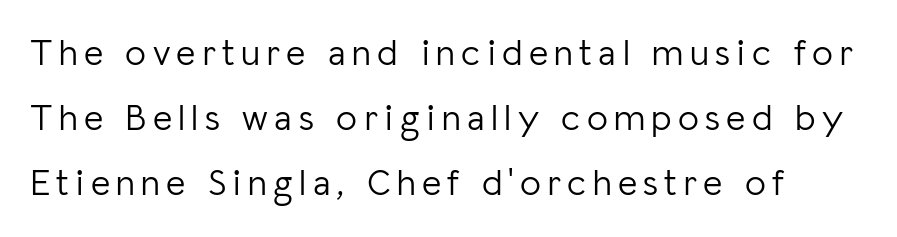
Tall strokes in this sample are plumb rather than angled. Is this a sans? Yes — the strokes have no serifs. Nobody drew a line under any word here. The passage shown is not bold in any degree. Do the characters align in a grid? No, the font is proportional.
